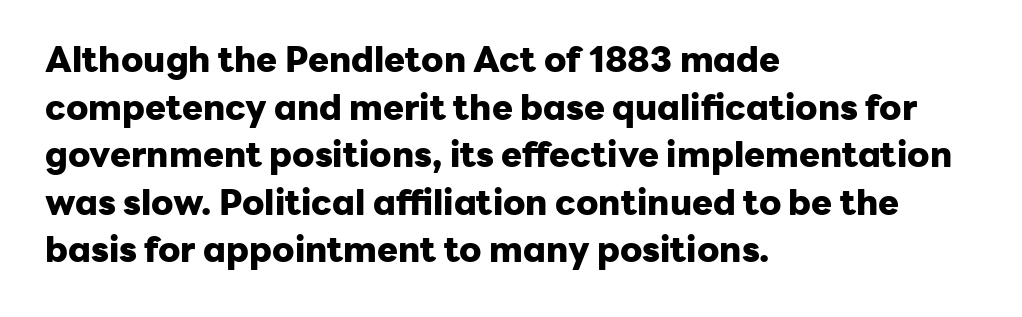
The image shows 35 px heavy sans-serif type, upright; set left-aligned, normal line spacing (1.36x), normal letter spacing, not underlined; low stroke contrast and a medium x-height.
